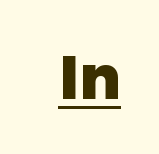
Weight: bold. Italic: no, the glyphs are upright roman. How are the letters spaced? Ordinarily, with no added tracking. Grotesque or geometric, the face here clearly has no serifs. Each letter keeps its own natural width here, so spacing adapts to shape. The sample's only ornament is a line tracing under the words.
